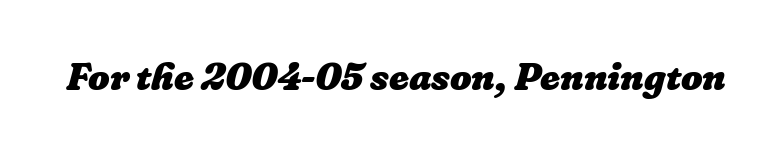
Q: Is the text bold? A: Yes.
Q: Is the text italic (slanted)? A: Yes, it leans right by about 16 degrees.
Q: Is the text underlined? A: No.
Q: Is the spacing between letters normal or unusually wide? A: Normal.
Q: Width (condensed, normal, or wide)? A: Normal.
Q: Stroke contrast? A: Low.
Q: x-height? A: Medium.
Q: Monospaced? A: No.
